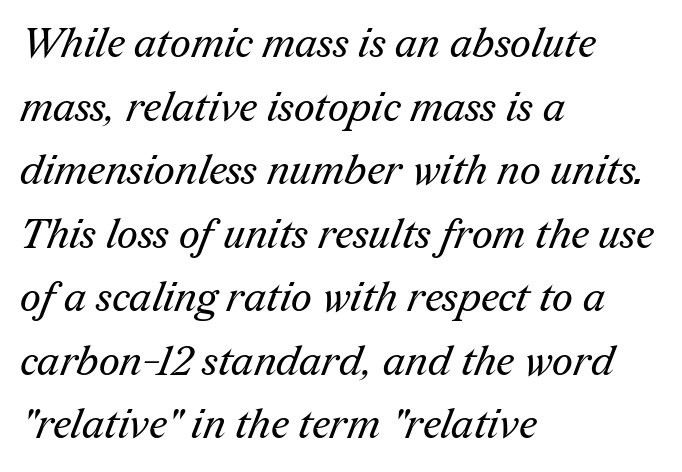
Q: Is the text bold? A: No.
Q: Is the typeface a serif or a sans-serif typeface? A: Serif.
Q: Is the text underlined? A: No.
Q: How is the paragraph aligned? A: Left-aligned.
Q: Is the spacing between letters normal or unusually wide? A: Normal.
Q: Is the spacing between lines tight, normal or loose? A: Normal.
Q: Width (condensed, normal, or wide)? A: Normal.
Q: Stroke contrast? A: Medium.
Q: x-height? A: Medium.
Q: Monospaced? A: No.
